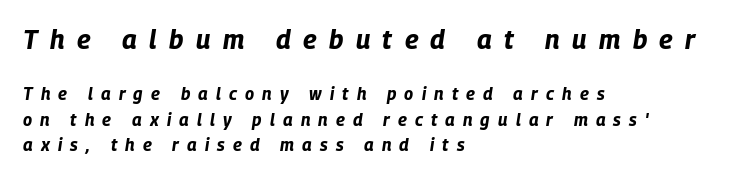
The image shows 26 px bold type, italic (leaning right); set left-aligned, normal line spacing (1.51x), unusually wide letter spacing (+0.48 em), not underlined; the first (top) block is 1.53x larger.
